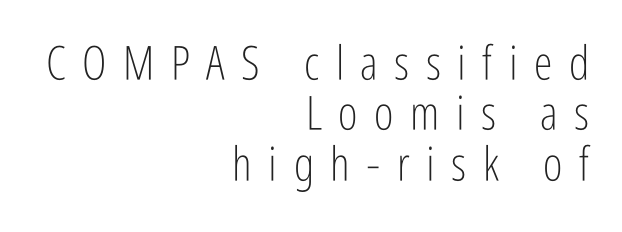
Q: Is the text bold? A: No.
Q: Is the text italic (slanted)? A: No, it is upright.
Q: Is the typeface a serif or a sans-serif typeface? A: Sans-serif.
Q: Is the text underlined? A: No.
Q: How is the paragraph aligned? A: Right-aligned.
Q: Is the spacing between letters normal or unusually wide? A: Unusually wide.
Q: Is the spacing between lines tight, normal or loose? A: Tight.
Q: Width (condensed, normal, or wide)? A: Condensed.
Q: Stroke contrast? A: Low.
Q: x-height? A: Medium.
Q: Monospaced? A: No.
